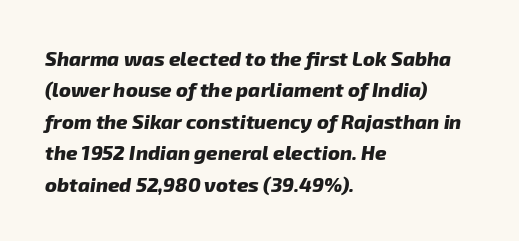
All the whitespace from short lines collects on the right. Tracking here is standard; glyphs follow each other at the usual distance. Does the leading feel generous? No, just average. This is heavy type, rendered in bold. Lines of text with bare space underneath.
